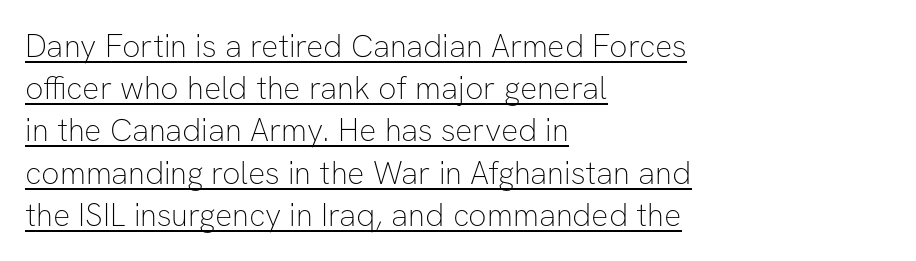
Q: Is the text bold? A: No.
Q: Is the text italic (slanted)? A: No, it is upright.
Q: Is the typeface a serif or a sans-serif typeface? A: Sans-serif.
Q: Is the text underlined? A: Yes.
Q: How is the paragraph aligned? A: Left-aligned.
Q: Is the spacing between letters normal or unusually wide? A: Normal.
Q: Is the spacing between lines tight, normal or loose? A: Normal.
Q: Width (condensed, normal, or wide)? A: Normal.
Q: Stroke contrast? A: Low.
Q: x-height? A: Medium.
Q: Monospaced? A: No.
